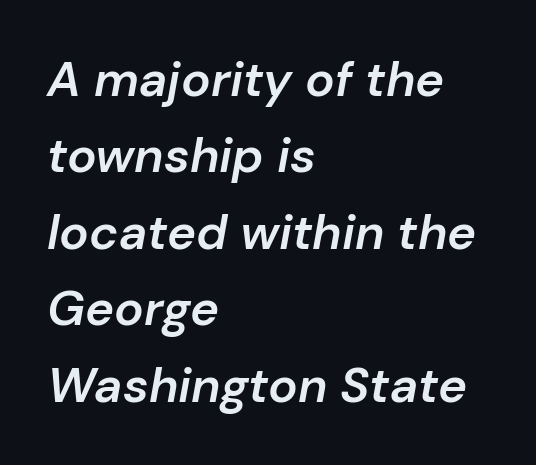
{"italic": "yes", "lean": "right", "slant_degrees": 10, "bold": "semi", "weight": "semibold", "width": "normal", "stroke_contrast": "low", "x_height": "medium", "monospaced": "no", "underline": "no", "align": "left", "line_spacing": "normal", "line_spacing_ratio": 1.56, "letter_spacing": "normal", "letter_spacing_em": 0.0, "glyph_px": 49}
